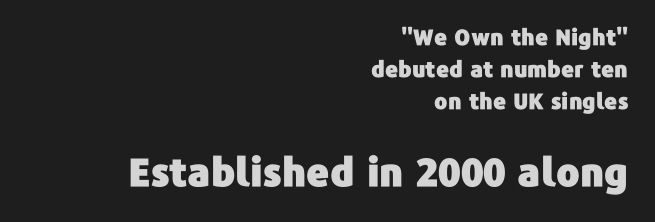
{"serif": "no", "italic": "no", "width": "normal", "stroke_contrast": "low", "x_height": "medium", "monospaced": "no", "underline": "no", "align": "right", "line_spacing": "normal", "line_spacing_ratio": 1.46, "letter_spacing": "normal", "letter_spacing_em": 0.0, "larger_block": "second", "size_ratio": 1.77, "glyph_px": 39}
